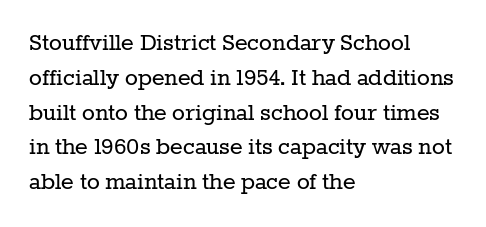
This sample keeps an unexceptional amount of space between lines. Characters remain perfectly vertical along every line. The gap between lines stays unmarked. Is this a heavy cut? Hardly; it is regular or lighter.
